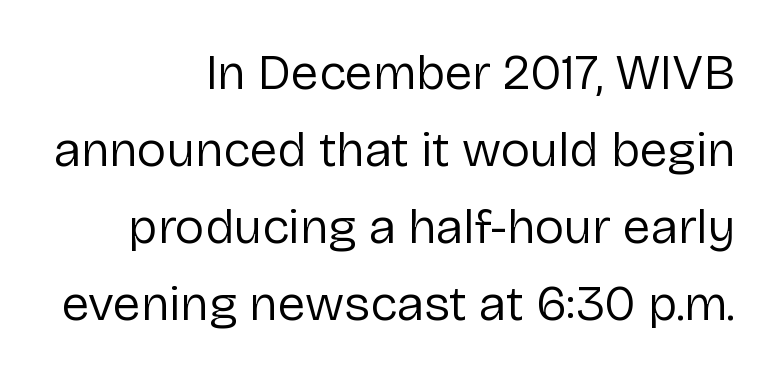
Q: Is the text bold? A: No.
Q: Is the text italic (slanted)? A: No, it is upright.
Q: Is the typeface a serif or a sans-serif typeface? A: Sans-serif.
Q: Is the text underlined? A: No.
Q: How is the paragraph aligned? A: Right-aligned.
Q: Is the spacing between letters normal or unusually wide? A: Normal.
Q: Is the spacing between lines tight, normal or loose? A: Normal.
Q: Width (condensed, normal, or wide)? A: Normal.
Q: Stroke contrast? A: Low.
Q: x-height? A: Medium.
Q: Monospaced? A: No.
